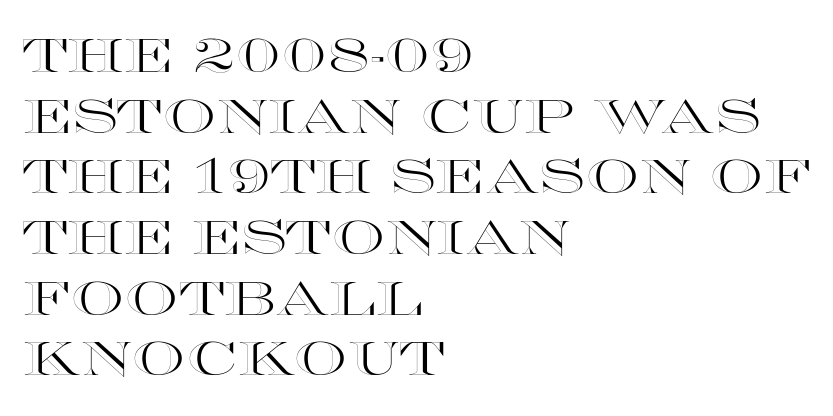
{"italic": "no", "width": "wide", "x_height": "large", "monospaced": "no", "underline": "no", "align": "left", "line_spacing": "normal", "line_spacing_ratio": 1.29, "letter_spacing": "normal", "letter_spacing_em": 0.0, "glyph_px": 47}
